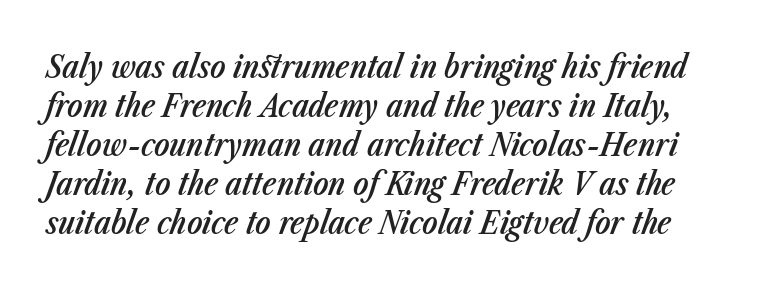
Q: Is the text bold? A: Semi-bold.
Q: Is the text italic (slanted)? A: Yes, it leans right by about 23 degrees.
Q: Is the text underlined? A: No.
Q: Is the spacing between letters normal or unusually wide? A: Normal.
Q: Width (condensed, normal, or wide)? A: Condensed.
Q: Stroke contrast? A: Low.
Q: x-height? A: Medium.
Q: Monospaced? A: No.
